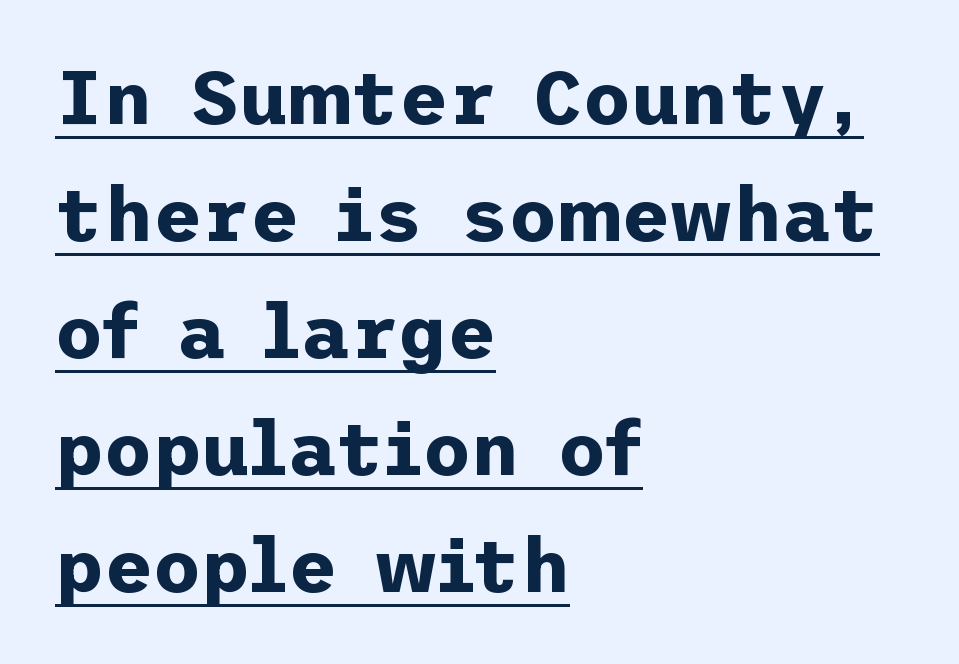
{"serif": "no", "italic": "no", "bold": "yes", "weight": "bold", "width": "normal", "stroke_contrast": "low", "x_height": "medium", "underline": "yes", "align": "left", "line_spacing": "normal", "line_spacing_ratio": 1.56, "letter_spacing": "normal", "letter_spacing_em": 0.0, "glyph_px": 75}
